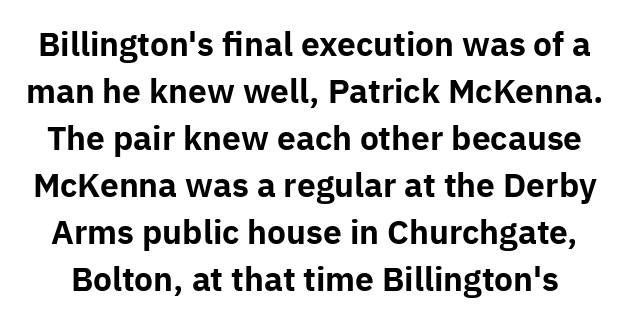
The image shows 32 px bold sans-serif type, upright; set normal line spacing (1.47x), normal letter spacing, not underlined; low stroke contrast and a medium x-height.
